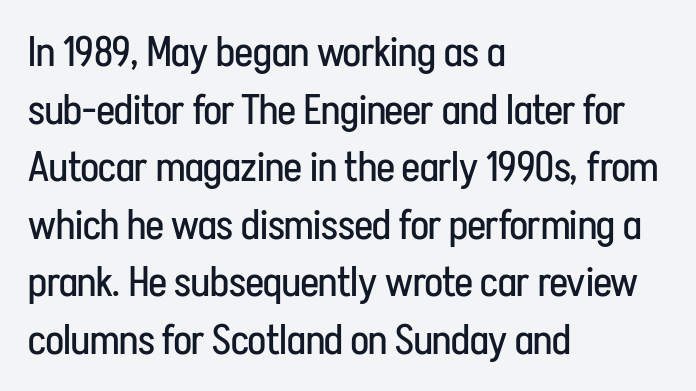
Q: Is the text bold? A: No.
Q: Is the text italic (slanted)? A: No, it is upright.
Q: Is the typeface a serif or a sans-serif typeface? A: Sans-serif.
Q: Is the text underlined? A: No.
Q: How is the paragraph aligned? A: Left-aligned.
Q: Is the spacing between letters normal or unusually wide? A: Normal.
Q: Is the spacing between lines tight, normal or loose? A: Normal.
Q: Width (condensed, normal, or wide)? A: Condensed.
Q: Stroke contrast? A: Low.
Q: x-height? A: Medium.
Q: Monospaced? A: No.
